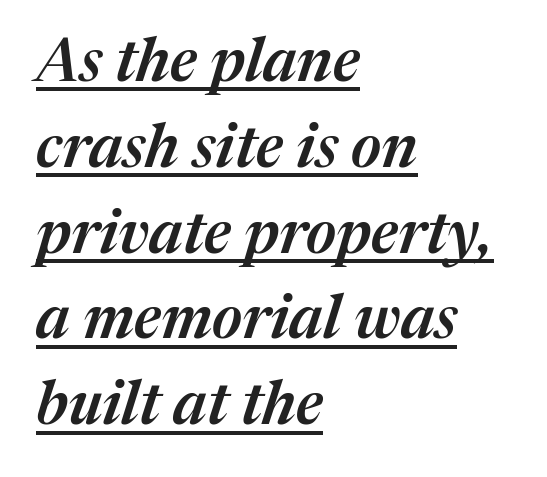
Q: Is the text bold? A: Semi-bold.
Q: Is the text italic (slanted)? A: Yes, it leans right by about 17 degrees.
Q: Is the text underlined? A: Yes.
Q: How is the paragraph aligned? A: Left-aligned.
Q: Is the spacing between letters normal or unusually wide? A: Normal.
Q: Is the spacing between lines tight, normal or loose? A: Normal.
Q: Width (condensed, normal, or wide)? A: Normal.
Q: Stroke contrast? A: Medium.
Q: x-height? A: Medium.
Q: Monospaced? A: No.
